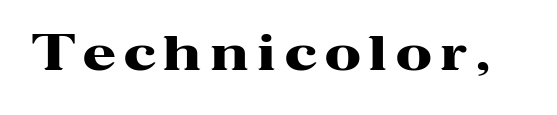
Q: Is the text bold? A: Yes.
Q: Is the text italic (slanted)? A: No, it is upright.
Q: Is the typeface a serif or a sans-serif typeface? A: Serif.
Q: Is the text underlined? A: No.
Q: Width (condensed, normal, or wide)? A: Wide.
Q: Stroke contrast? A: High.
Q: x-height? A: Medium.
Q: Monospaced? A: No.
